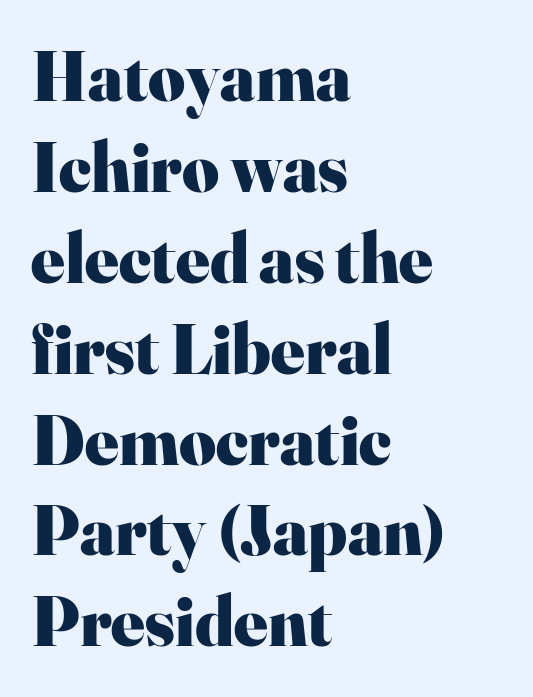
{"serif": "yes", "italic": "no", "bold": "yes", "weight": "heavy", "width": "normal", "stroke_contrast": "high", "x_height": "small", "monospaced": "no", "underline": "no", "align": "left", "line_spacing": "normal", "line_spacing_ratio": 1.28, "letter_spacing": "normal", "letter_spacing_em": 0.0, "glyph_px": 71}
